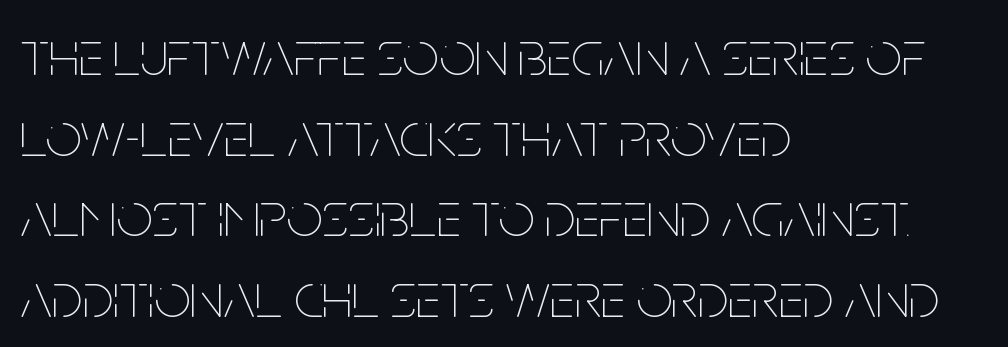
The image shows 64 px thin, condensed type, upright; set left-aligned, normal line spacing (1.26x), normal letter spacing, not underlined; low stroke contrast and a large x-height.
